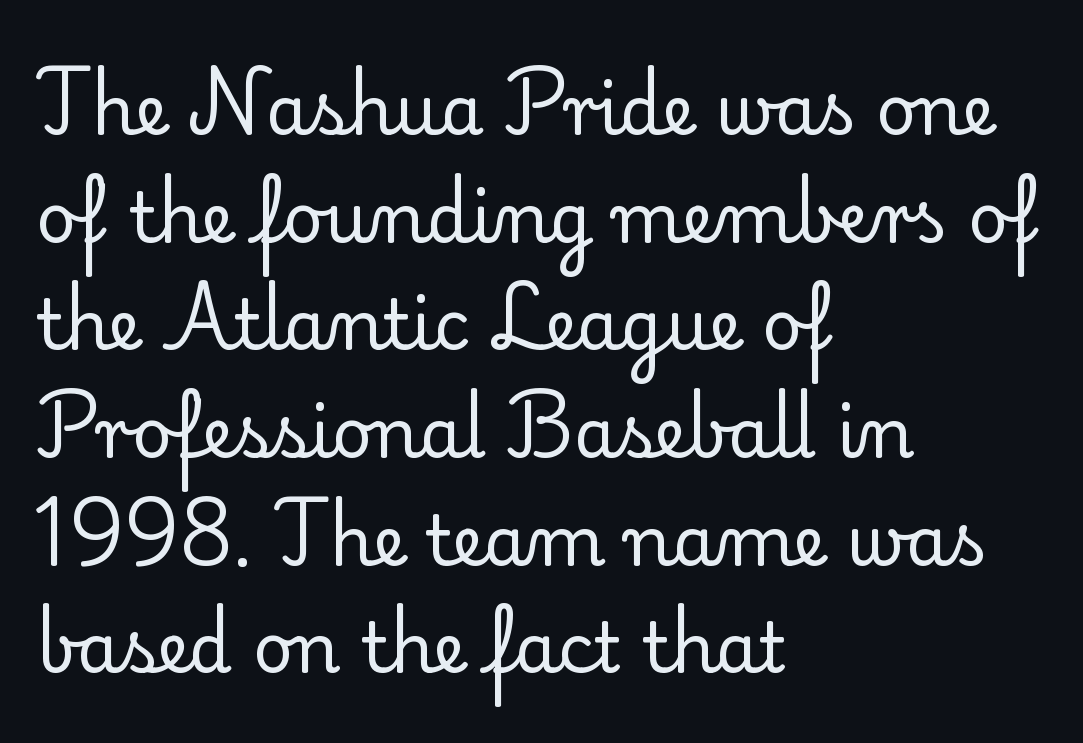
What stands out about the letter spacing? Nothing — it is the standard amount. Beneath every word, the page is bare. Character widths vary here, with narrow letters taking less room than wide ones. The weight would be labelled regular, book, light, or lighter still. The font's upright variant was chosen for this text. The space between consecutive lines is moderate.
